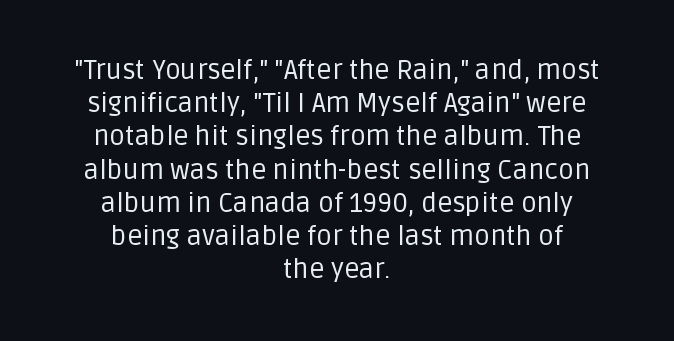
Q: Is the text bold? A: No.
Q: Is the text italic (slanted)? A: No, it is upright.
Q: Is the text underlined? A: No.
Q: How is the paragraph aligned? A: Centered.
Q: Is the spacing between letters normal or unusually wide? A: Normal.
